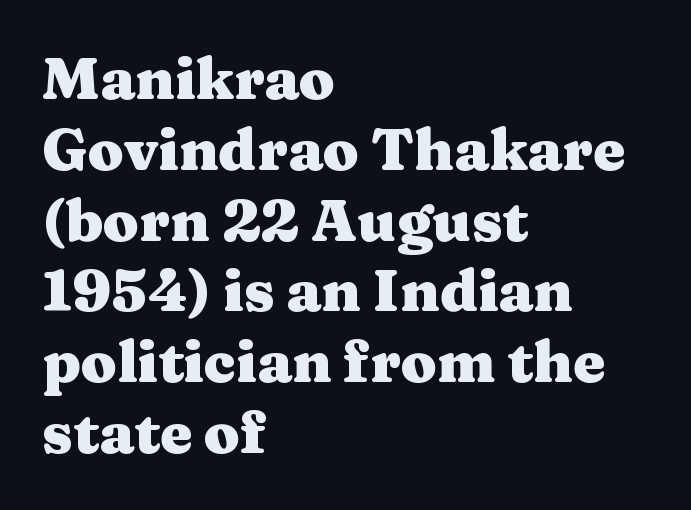
The image shows 58 px heavy, wide serif type, upright; set left-aligned, line spacing 1.22x, normal letter spacing, not underlined; medium stroke contrast and a medium x-height.
